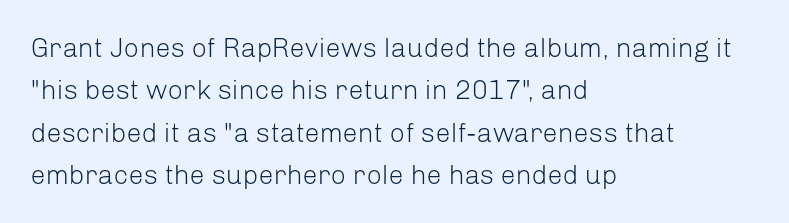
The image shows 27 px text type, upright; set left-aligned, normal line spacing (1.57x), normal letter spacing, not underlined.
